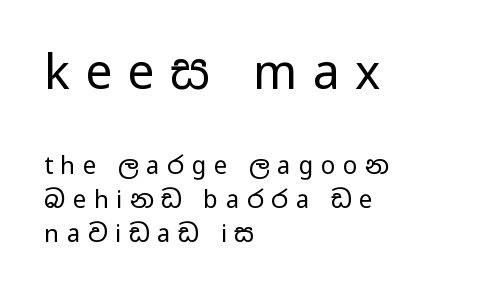
The image shows 48 px regular-weight, wide sans-serif type, upright; set left-aligned, normal line spacing (1.42x), unusually wide letter spacing (+0.32 em), not underlined; the first (top) block is 2.0x larger; low stroke contrast and a medium x-height.
